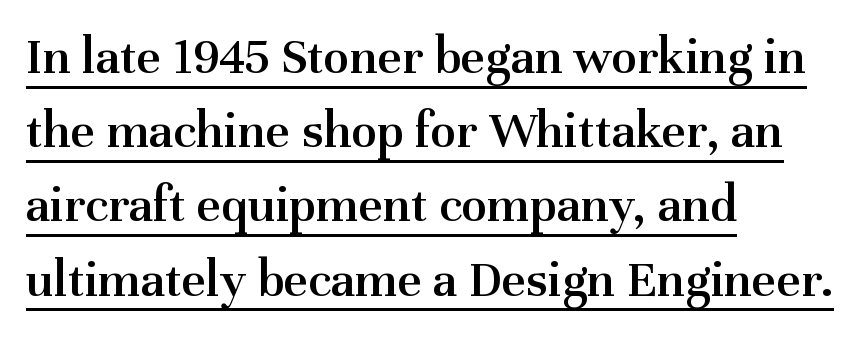
The letters stand straight up with perfectly vertical stems. Here the designer chose a conventional face with non-uniform glyph widths. Emphasis is given by a line drawn under the lettering. Vertically, the passage feels balanced, rows spaced as you'd expect.
